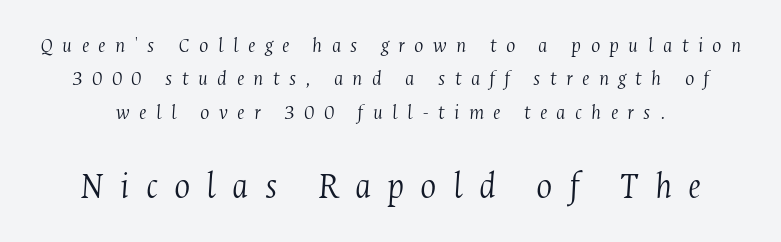
How would I describe the line gaps? Plain and ordinary. No letter is thick-stroked: the sample isn't bold. The letters advance in unequal steps, a hallmark of proportional type. Small tapered or slab feet sit at the stroke ends, so this counts as serif.
